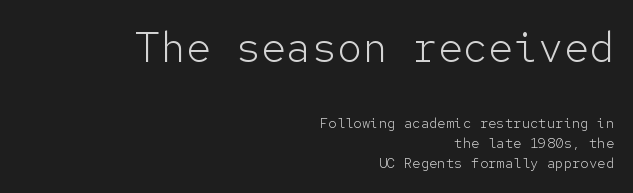
Nope, no serifs anywhere on these letters. Rule under the text: the space is simply empty. Alignment: flush right. Between these two stacked blocks, the higher one wins on size. Think of a typewriter: that constant character pitch is what you see here.
